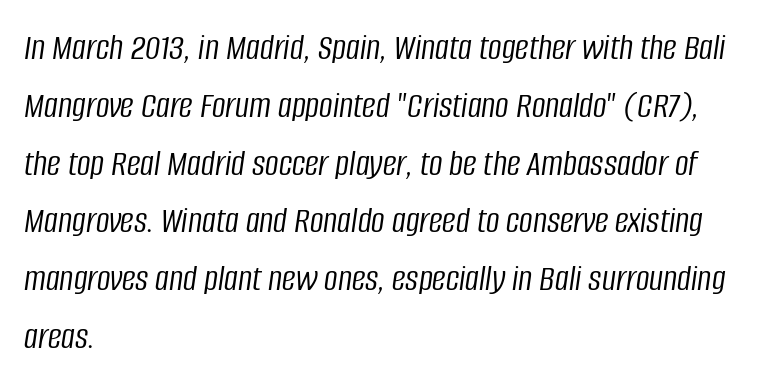
The image shows 38 px light, condensed type, italic (leaning right); set left-aligned, normal line spacing (1.52x), normal letter spacing, not underlined; low stroke contrast and a large x-height.
